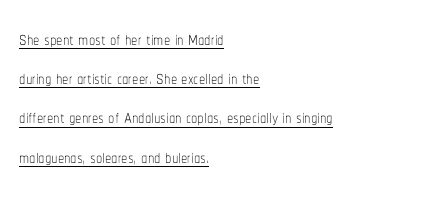
The image shows 25 px text type, upright; set left-aligned, normal line spacing (1.57x), normal letter spacing, underlined.
